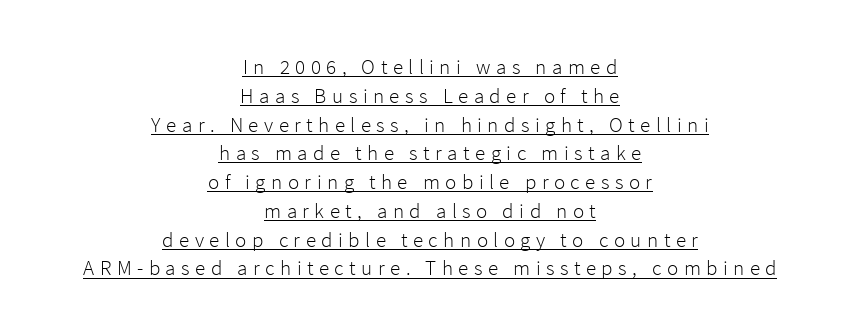
The image shows 21 px text type, upright; set centered, normal line spacing (1.37x), unusually wide letter spacing (+0.26 em), underlined.
